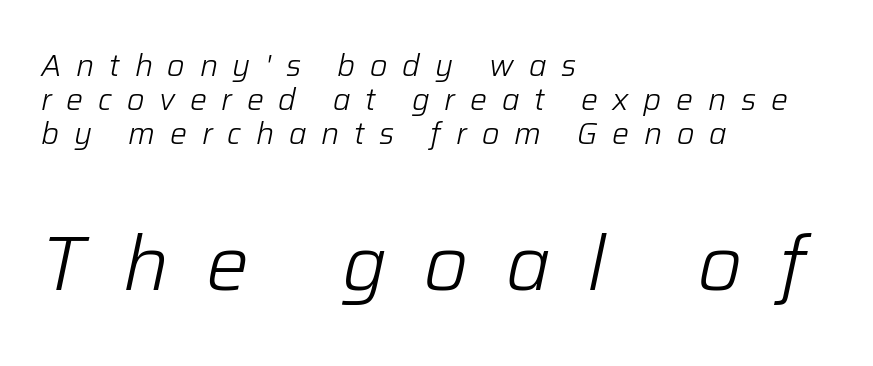
Q: Is the text bold? A: No.
Q: Is the text italic (slanted)? A: Yes, it leans right by about 12 degrees.
Q: Is the text underlined? A: No.
Q: How is the paragraph aligned? A: Left-aligned.
Q: Is the spacing between letters normal or unusually wide? A: Unusually wide.
Q: Is the spacing between lines tight, normal or loose? A: Tight.
Q: Which block of text is set in a larger size, the first (top) or the second (bottom)? A: The second (bottom) one.
Q: Width (condensed, normal, or wide)? A: Normal.
Q: Stroke contrast? A: Low.
Q: x-height? A: Medium.
Q: Monospaced? A: No.
